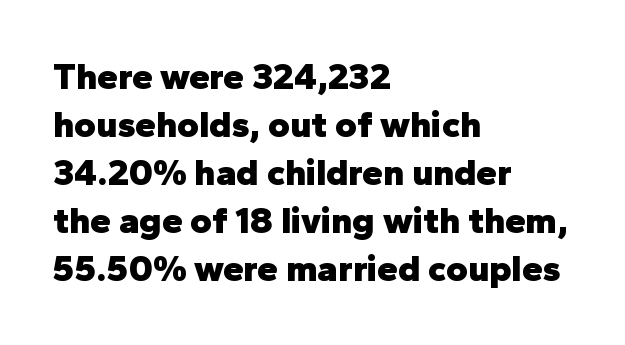
{"serif": "no", "italic": "no", "bold": "yes", "weight": "heavy", "width": "normal", "stroke_contrast": "low", "x_height": "medium", "monospaced": "no", "underline": "no", "align": "left", "line_spacing": "normal", "line_spacing_ratio": 1.3, "letter_spacing": "normal", "letter_spacing_em": 0.0, "glyph_px": 37}
